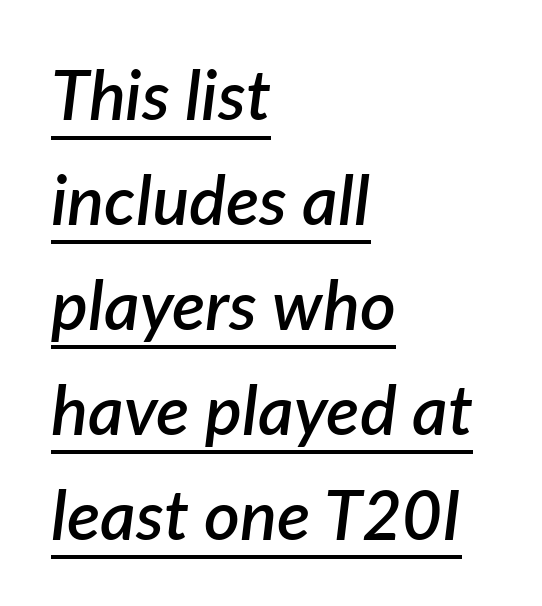
Q: Is the text bold? A: Semi-bold.
Q: Is the text italic (slanted)? A: Yes, it leans right by about 7 degrees.
Q: Is the text underlined? A: Yes.
Q: How is the paragraph aligned? A: Left-aligned.
Q: Is the spacing between letters normal or unusually wide? A: Normal.
Q: Is the spacing between lines tight, normal or loose? A: Normal.
Q: Width (condensed, normal, or wide)? A: Normal.
Q: Stroke contrast? A: Low.
Q: x-height? A: Medium.
Q: Monospaced? A: No.
